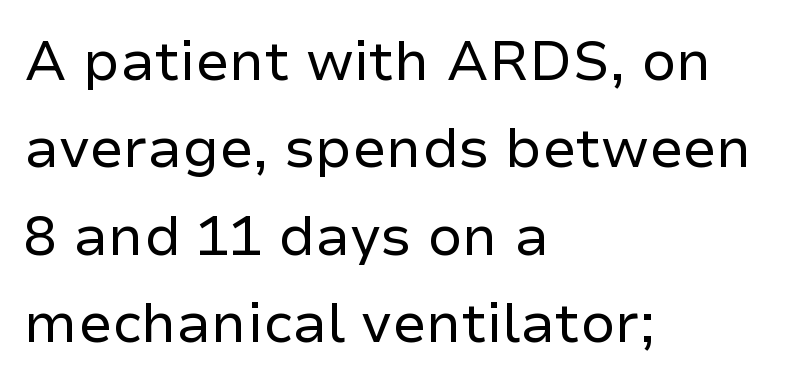
{"serif": "no", "italic": "no", "bold": "no", "weight": "regular", "width": "normal", "stroke_contrast": "low", "x_height": "medium", "monospaced": "no", "underline": "no", "align": "left", "line_spacing": "normal", "line_spacing_ratio": 1.59, "letter_spacing": "normal", "letter_spacing_em": 0.0, "glyph_px": 55}
